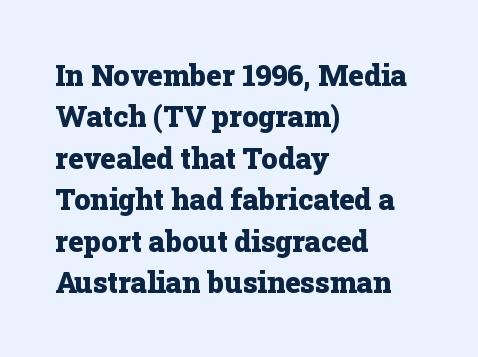
{"serif": "yes", "italic": "no", "bold": "yes", "weight": "heavy", "width": "normal", "stroke_contrast": "low", "x_height": "medium", "monospaced": "no", "underline": "no", "align": "left", "line_spacing": "normal", "line_spacing_ratio": 1.43, "letter_spacing": "normal", "letter_spacing_em": 0.0, "glyph_px": 29}
